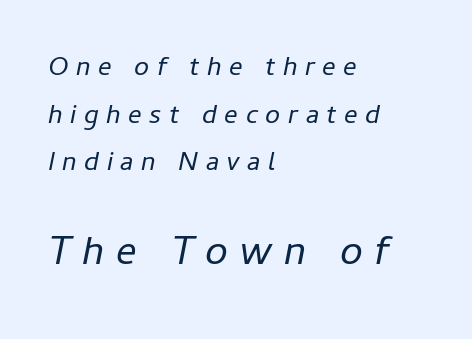
The image shows 41 px regular-weight type, italic (leaning right); set left-aligned, line spacing 1.76x, unusually wide letter spacing (+0.28 em), not underlined; the second (bottom) block is 1.52x larger; low stroke contrast and a medium x-height.
